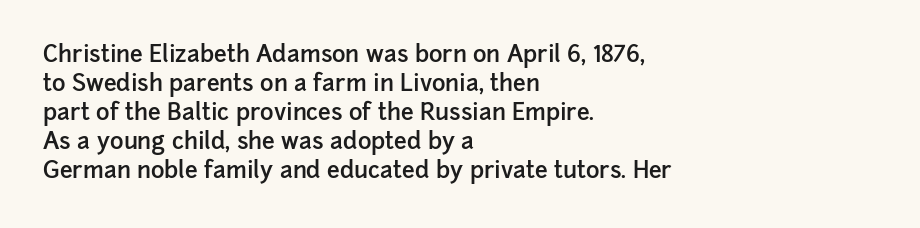
These lines keep a tight, regular rhythm from letter to letter. Horizontally, the lines are justified to the leading edge only. Normally led — the rows are evenly, conventionally spaced. The axis of the letterforms is exactly vertical. Bold? Not quite — semibold, heavier than regular but stopping short.
